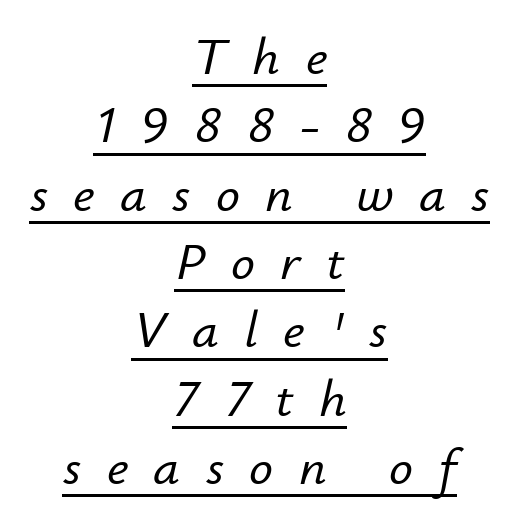
Q: Is the text italic (slanted)? A: Yes, it leans right by about 12 degrees.
Q: Is the text underlined? A: Yes.
Q: How is the paragraph aligned? A: Centered.
Q: Is the spacing between letters normal or unusually wide? A: Unusually wide.
Q: Is the spacing between lines tight, normal or loose? A: Normal.
Q: Width (condensed, normal, or wide)? A: Normal.
Q: Stroke contrast? A: Low.
Q: x-height? A: Small.
Q: Monospaced? A: No.
